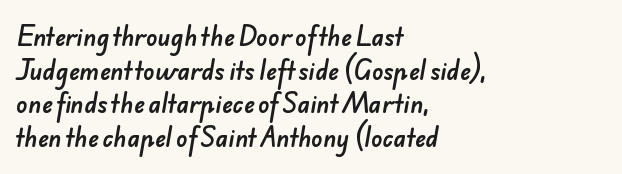
Q: Is the text underlined? A: No.
Q: How is the paragraph aligned? A: Left-aligned.
Q: Is the spacing between letters normal or unusually wide? A: Normal.
Q: Is the spacing between lines tight, normal or loose? A: Normal.
